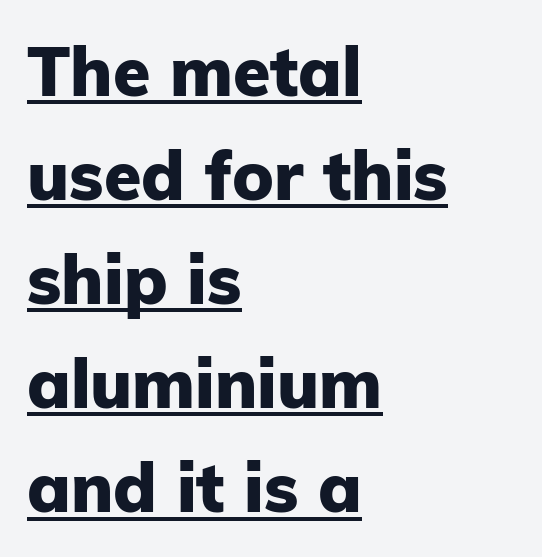
{"serif": "no", "italic": "no", "bold": "yes", "weight": "heavy", "width": "normal", "stroke_contrast": "low", "x_height": "medium", "monospaced": "no", "underline": "yes", "align": "left", "line_spacing": "normal", "line_spacing_ratio": 1.53, "letter_spacing": "normal", "letter_spacing_em": 0.0, "glyph_px": 68}
